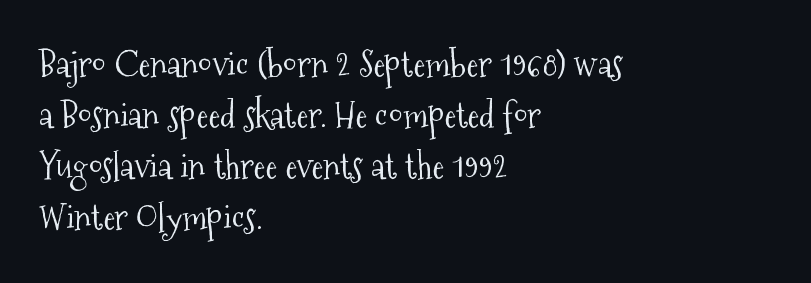
Q: Is the text bold? A: No.
Q: Is the text italic (slanted)? A: No, it is upright.
Q: Is the typeface a serif or a sans-serif typeface? A: Serif.
Q: Is the text underlined? A: No.
Q: How is the paragraph aligned? A: Left-aligned.
Q: Is the spacing between letters normal or unusually wide? A: Normal.
Q: Is the spacing between lines tight, normal or loose? A: Normal.
Q: Width (condensed, normal, or wide)? A: Condensed.
Q: Stroke contrast? A: Medium.
Q: x-height? A: Medium.
Q: Monospaced? A: No.
